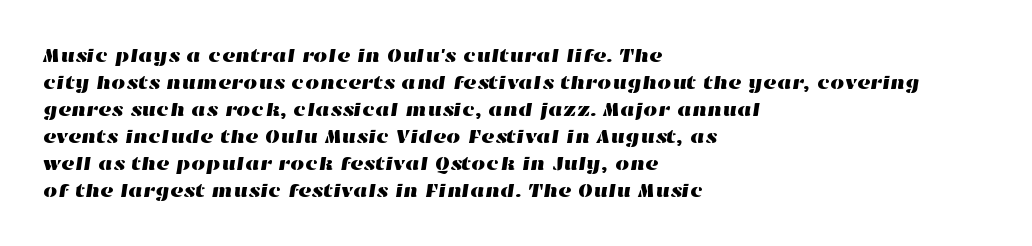
Q: Is the text underlined? A: No.
Q: How is the paragraph aligned? A: Left-aligned.
Q: Is the spacing between letters normal or unusually wide? A: Normal.
Q: Is the spacing between lines tight, normal or loose? A: Normal.
